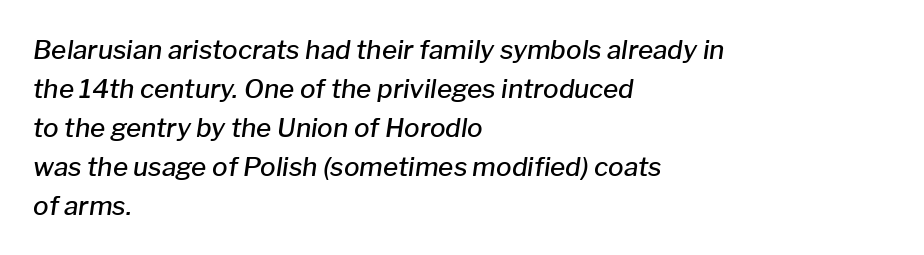
The image shows 26 px text type, italic (leaning right); set left-aligned, normal line spacing (1.5x), normal letter spacing, not underlined.
